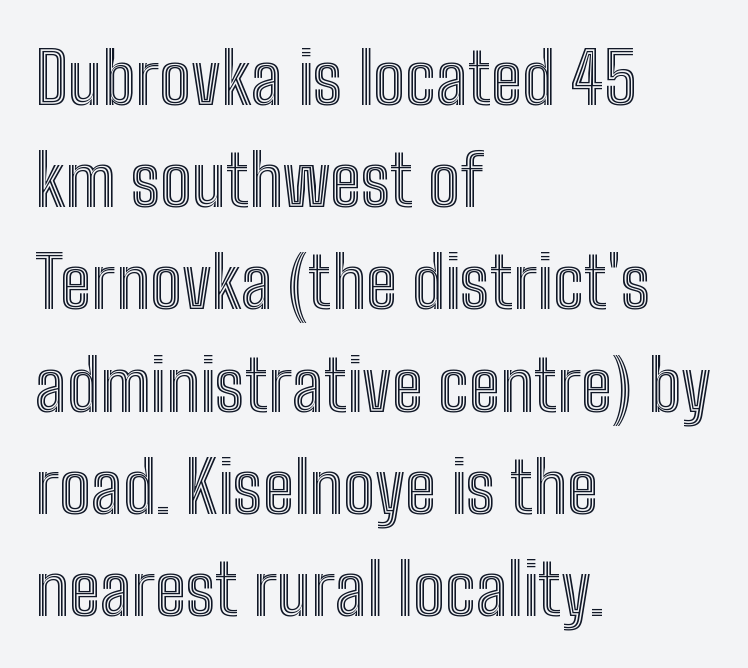
Q: Is the text italic (slanted)? A: No, it is upright.
Q: Is the text underlined? A: No.
Q: How is the paragraph aligned? A: Left-aligned.
Q: Is the spacing between letters normal or unusually wide? A: Normal.
Q: Is the spacing between lines tight, normal or loose? A: Normal.
Q: Width (condensed, normal, or wide)? A: Condensed.
Q: x-height? A: Medium.
Q: Monospaced? A: No.
